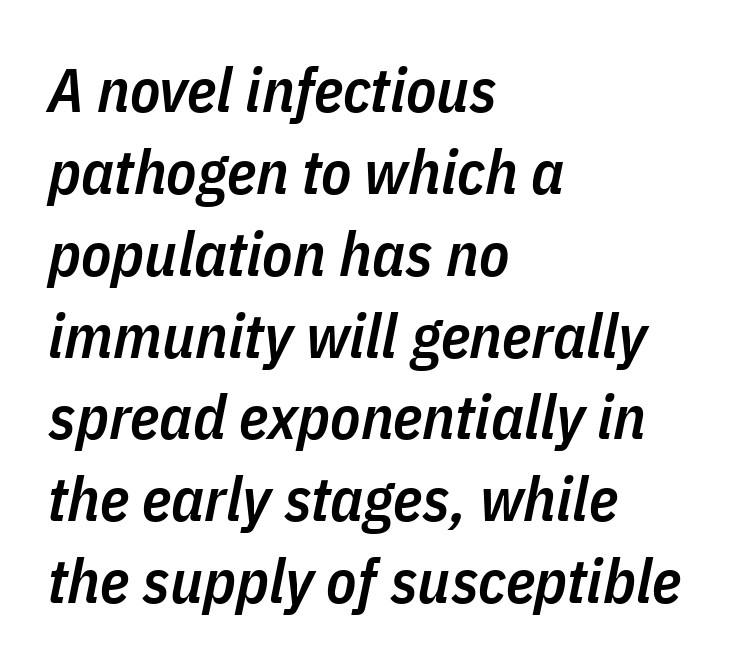
Q: Is the text bold? A: Semi-bold.
Q: Is the text italic (slanted)? A: Yes, it leans right by about 11 degrees.
Q: Is the text underlined? A: No.
Q: How is the paragraph aligned? A: Left-aligned.
Q: Is the spacing between letters normal or unusually wide? A: Normal.
Q: Is the spacing between lines tight, normal or loose? A: Normal.
Q: Width (condensed, normal, or wide)? A: Condensed.
Q: Stroke contrast? A: Low.
Q: x-height? A: Medium.
Q: Monospaced? A: No.
